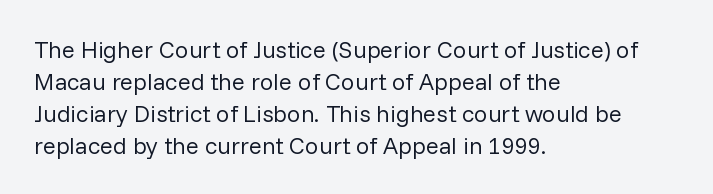
{"italic": "no", "bold": "no", "underline": "no", "align": "left", "line_spacing": "normal", "line_spacing_ratio": 1.33, "letter_spacing": "normal", "letter_spacing_em": 0.0, "glyph_px": 24}
